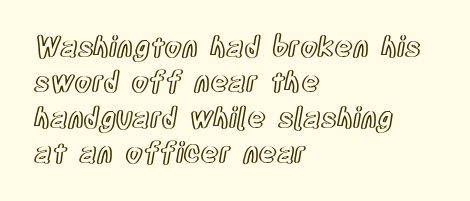
{"width": "condensed", "x_height": "large", "monospaced": "no", "underline": "no", "align": "left", "line_spacing": "normal", "line_spacing_ratio": 1.26, "letter_spacing": "normal", "letter_spacing_em": 0.0, "glyph_px": 28}
